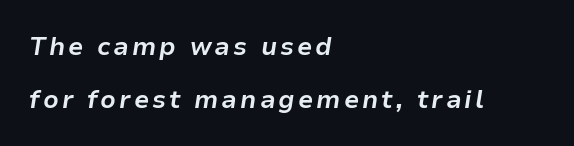
The passage shown is emphatically bold. Vertical spacing — loose. Plain, unruled lines of type. The paragraph has a hard left edge and a soft right edge.
